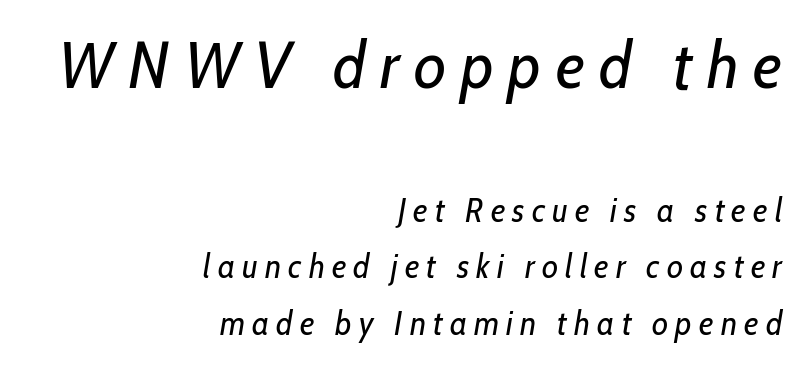
{"italic": "yes", "lean": "right", "slant_degrees": 10, "bold": "no", "weight": "regular", "width": "condensed", "stroke_contrast": "low", "x_height": "medium", "monospaced": "no", "underline": "no", "align": "right", "line_spacing_ratio": 1.71, "letter_spacing": "wide", "letter_spacing_em": 0.22, "larger_block": "first", "size_ratio": 2.0, "glyph_px": 66}
